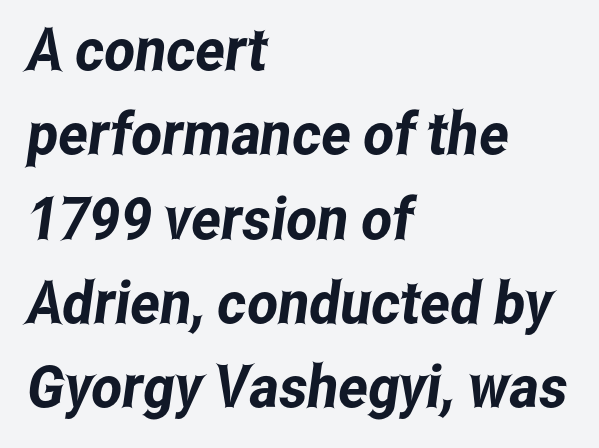
The passage shown has conventional tracking throughout. Glance below the letters and you will spot only blank space. Every row of glyphs begins at an identical x-position on the left. The characters display no serif detailing; their extremities are plain. Think of a printed novel: that variable character pitch is what you see here.
